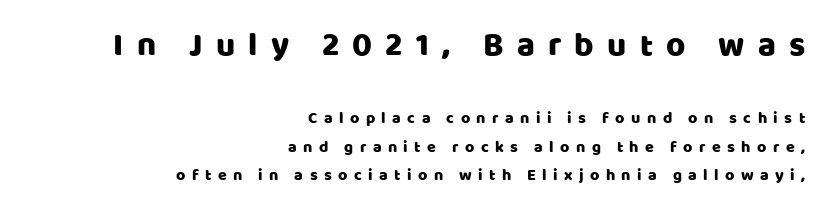
{"serif": "no", "italic": "no", "width": "normal", "stroke_contrast": "low", "x_height": "large", "monospaced": "no", "underline": "no", "align": "right", "line_spacing_ratio": 1.8, "letter_spacing": "wide", "letter_spacing_em": 0.4, "larger_block": "first", "size_ratio": 2.06, "glyph_px": 33}
